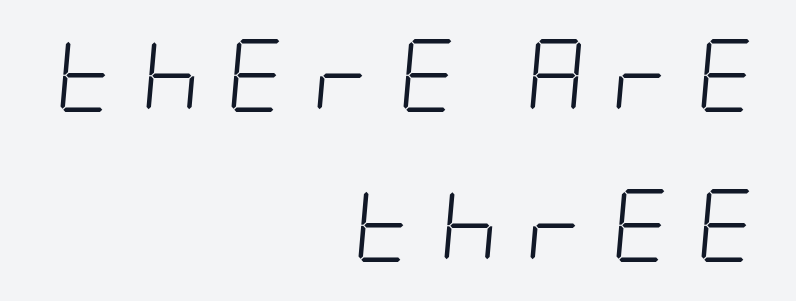
Q: Is the text bold? A: No.
Q: Is the text italic (slanted)? A: Yes, it leans right by about 5 degrees.
Q: Is the text underlined? A: No.
Q: How is the paragraph aligned? A: Right-aligned.
Q: Is the spacing between letters normal or unusually wide? A: Unusually wide.
Q: Is the spacing between lines tight, normal or loose? A: Loose.
Q: Width (condensed, normal, or wide)? A: Condensed.
Q: Stroke contrast? A: Low.
Q: x-height? A: Large.
